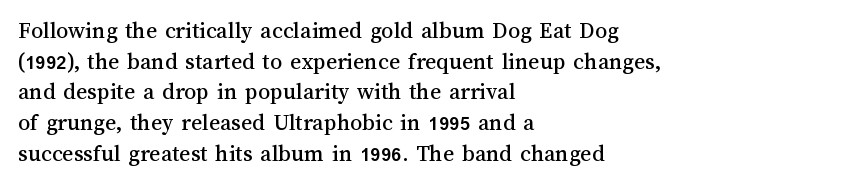
{"italic": "no", "underline": "no", "align": "left", "line_spacing": "normal", "line_spacing_ratio": 1.28, "letter_spacing": "normal", "letter_spacing_em": 0.0, "glyph_px": 24}
